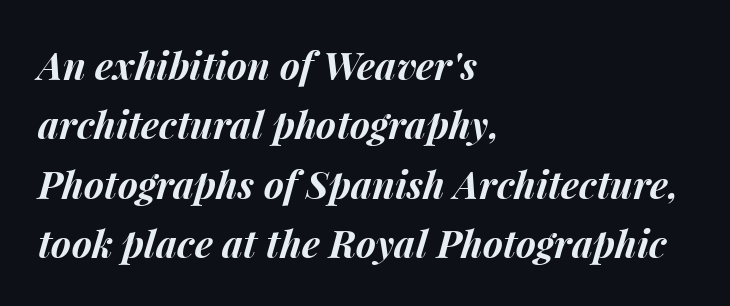
The image shows 38 px bold type, italic (leaning right); set left-aligned, normal line spacing (1.56x), normal letter spacing, not underlined; medium stroke contrast and a medium x-height.
